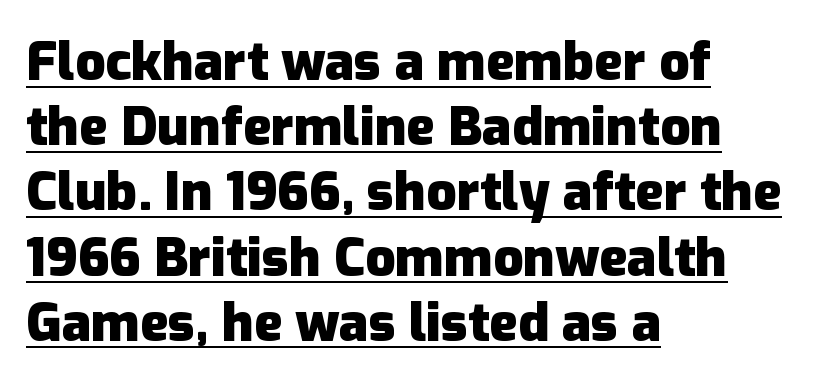
Do the characters align in a grid? No, the font is proportional. Compared with typical body copy, the letter spacing here is the same. Are there feet on the stems? There aren't — it's a sans. These words are printed bold, with thick strokes throughout. Nope, not italic — everything's standing straight.
